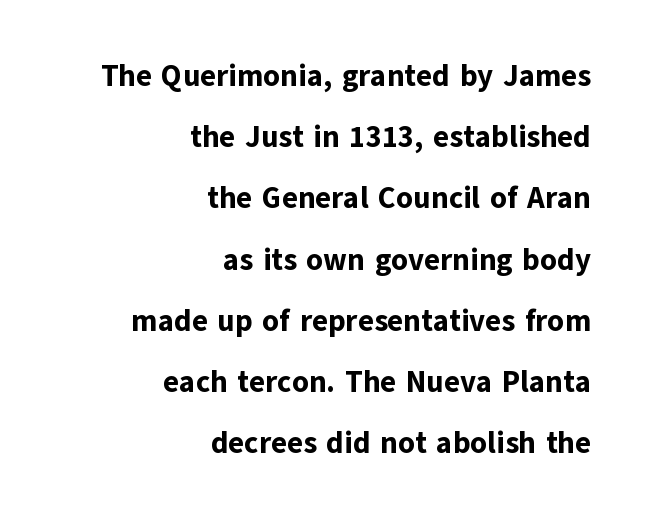
Descender tails drop into unmarked territory. If you drew a line through each stem, it would be perfectly vertical. What weight is shown? A full bold with thick strokes. Examine the stroke ends and you'll find no serifs. If you drew a ruler down the right edge, every line would touch it. You could not count columns in this text — the font is proportionally spaced.
